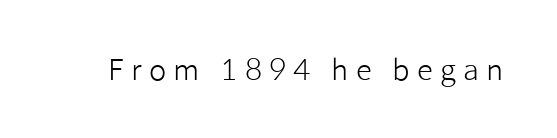
The image shows 29 px light sans-serif type, upright; set unusually wide letter spacing (+0.25 em), not underlined; low stroke contrast and a medium x-height.
